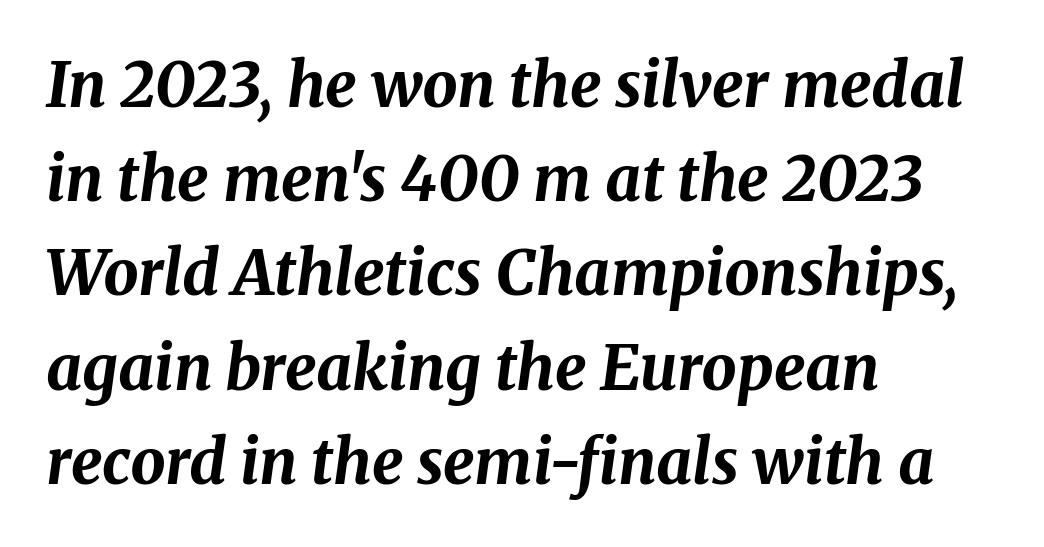
Q: Is the text bold? A: Yes.
Q: Is the text italic (slanted)? A: Yes, it leans right by about 8 degrees.
Q: Is the text underlined? A: No.
Q: How is the paragraph aligned? A: Left-aligned.
Q: Is the spacing between letters normal or unusually wide? A: Normal.
Q: Is the spacing between lines tight, normal or loose? A: Normal.
Q: Width (condensed, normal, or wide)? A: Normal.
Q: Stroke contrast? A: Medium.
Q: x-height? A: Medium.
Q: Monospaced? A: No.
